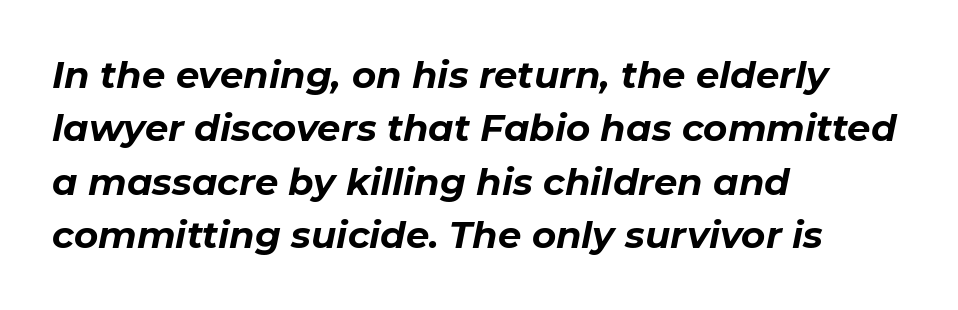
Q: Is the text bold? A: Yes.
Q: Is the text italic (slanted)? A: Yes, it leans right by about 11 degrees.
Q: Is the text underlined? A: No.
Q: How is the paragraph aligned? A: Left-aligned.
Q: Is the spacing between letters normal or unusually wide? A: Normal.
Q: Is the spacing between lines tight, normal or loose? A: Normal.
Q: Width (condensed, normal, or wide)? A: Normal.
Q: Stroke contrast? A: Low.
Q: x-height? A: Medium.
Q: Monospaced? A: No.
